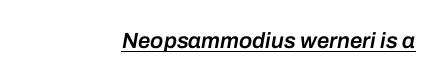
The face used here is a semibold: visibly heavier than regular, lighter than bold. A flush-right, rag-left setting is used for this passage. Is the letter spacing exaggerated? No — it looks like the ordinary default. The rendering uses the underline text-decoration. Every character sits at an angle, as italics do.
